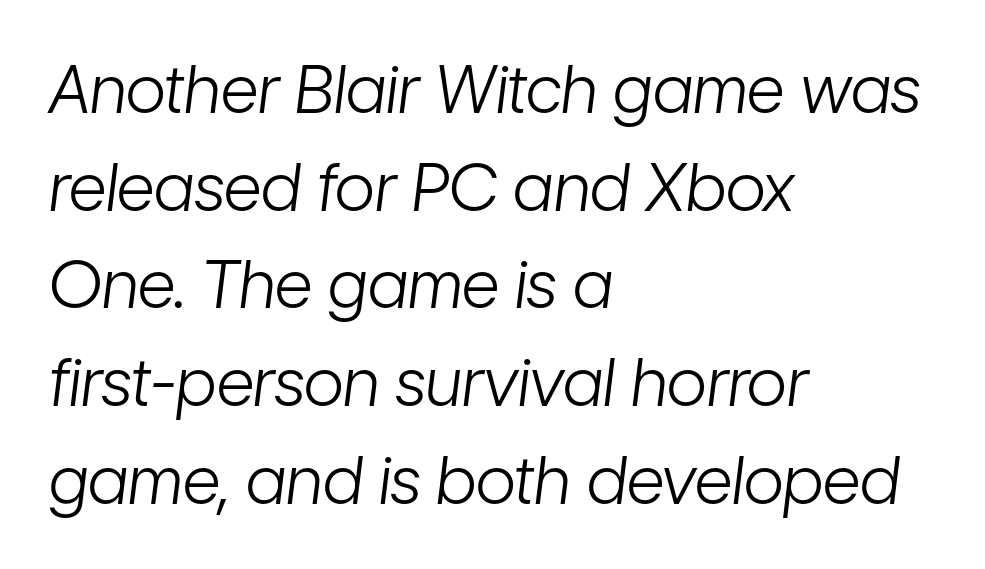
Q: Is the text bold? A: No.
Q: Is the text italic (slanted)? A: Yes, it leans right by about 7 degrees.
Q: Is the text underlined? A: No.
Q: How is the paragraph aligned? A: Left-aligned.
Q: Is the spacing between letters normal or unusually wide? A: Normal.
Q: Is the spacing between lines tight, normal or loose? A: Normal.
Q: Width (condensed, normal, or wide)? A: Condensed.
Q: Stroke contrast? A: Low.
Q: x-height? A: Medium.
Q: Monospaced? A: No.
